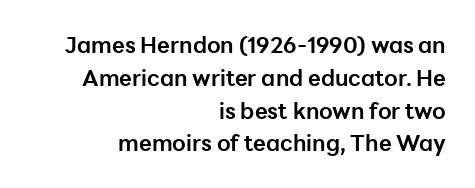
{"italic": "no", "bold": "yes", "underline": "no", "align": "right", "line_spacing": "normal", "line_spacing_ratio": 1.49, "letter_spacing": "normal", "letter_spacing_em": 0.0, "glyph_px": 22}
